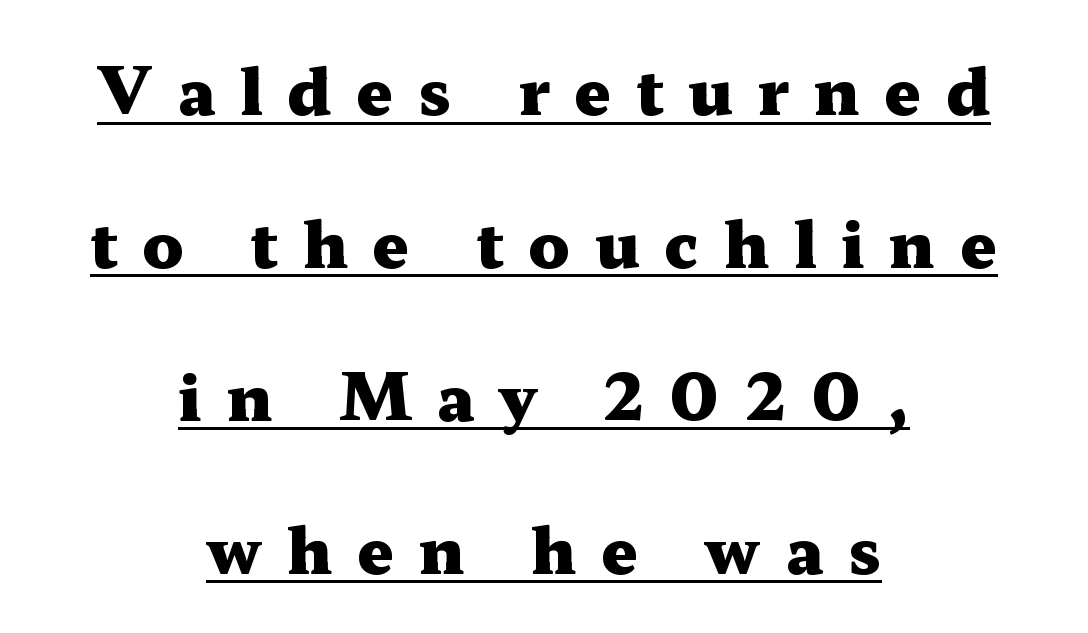
{"serif": "yes", "italic": "no", "bold": "yes", "weight": "heavy", "width": "wide", "stroke_contrast": "medium", "x_height": "medium", "monospaced": "no", "underline": "yes", "align": "center", "line_spacing": "loose", "line_spacing_ratio": 2.39, "letter_spacing": "wide", "letter_spacing_em": 0.39, "glyph_px": 64}
